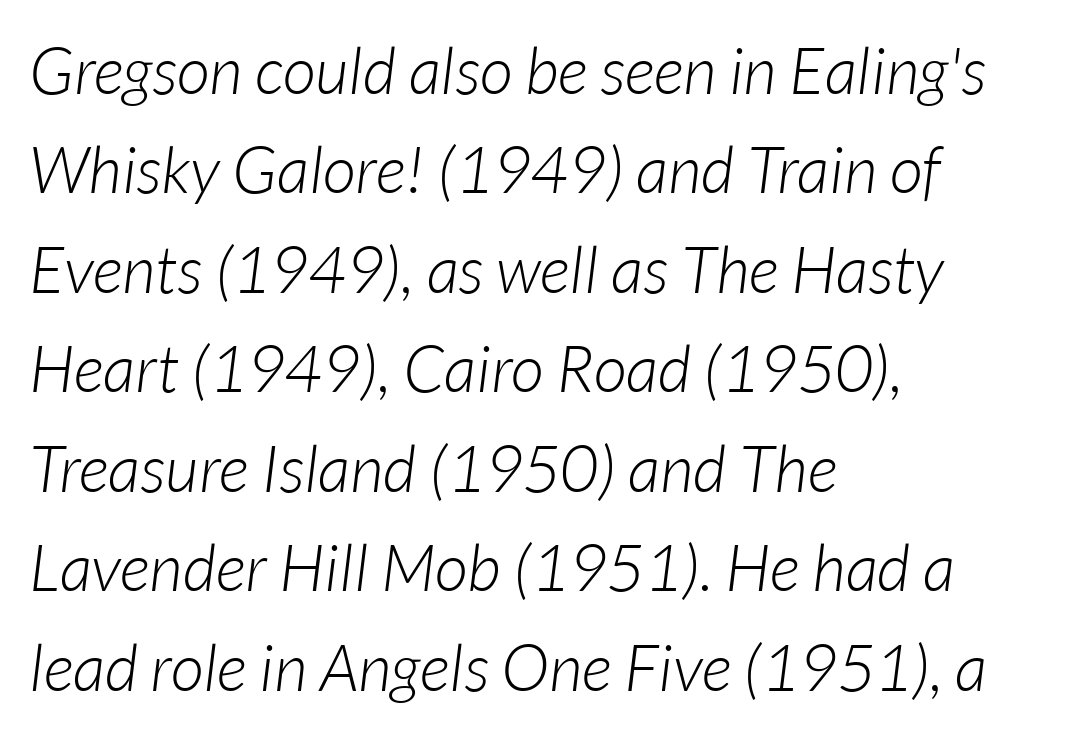
Q: Is the text bold? A: No.
Q: Is the text italic (slanted)? A: Yes, it leans right by about 7 degrees.
Q: Is the text underlined? A: No.
Q: How is the paragraph aligned? A: Left-aligned.
Q: Is the spacing between letters normal or unusually wide? A: Normal.
Q: Is the spacing between lines tight, normal or loose? A: Normal.
Q: Width (condensed, normal, or wide)? A: Normal.
Q: Stroke contrast? A: Low.
Q: x-height? A: Medium.
Q: Monospaced? A: No.
